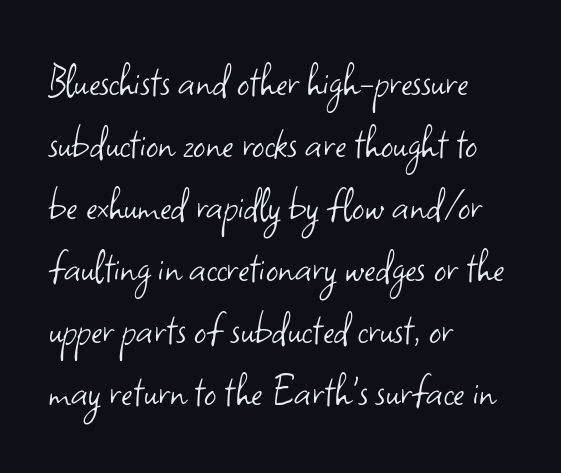
The face used here is a sans, in the tradition of grotesques and geometrics. Whoever set this chose a conventional vertical rhythm. Stems and bowls with no extra thickness — not bold.
